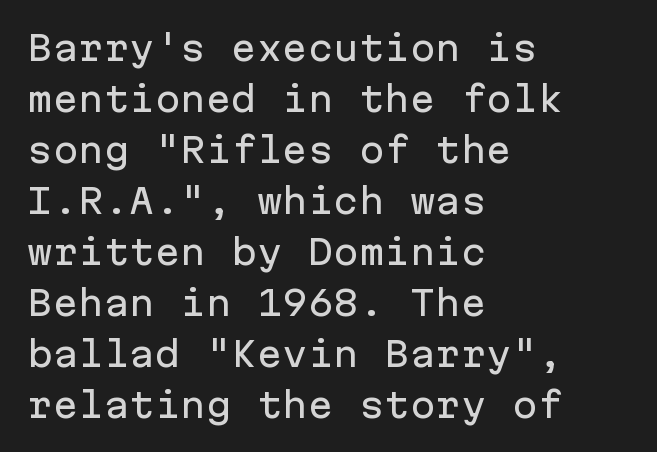
{"serif": "no", "italic": "no", "width": "normal", "stroke_contrast": "low", "x_height": "medium", "monospaced": "yes", "underline": "no", "align": "left", "line_spacing": "normal", "line_spacing_ratio": 1.5, "letter_spacing": "normal", "letter_spacing_em": 0.0, "glyph_px": 34}
